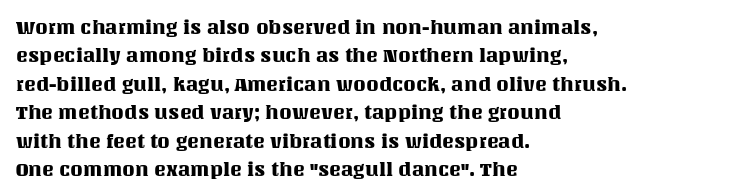
Q: Is the text italic (slanted)? A: No, it is upright.
Q: Is the text underlined? A: No.
Q: How is the paragraph aligned? A: Left-aligned.
Q: Is the spacing between letters normal or unusually wide? A: Normal.
Q: Is the spacing between lines tight, normal or loose? A: Normal.
